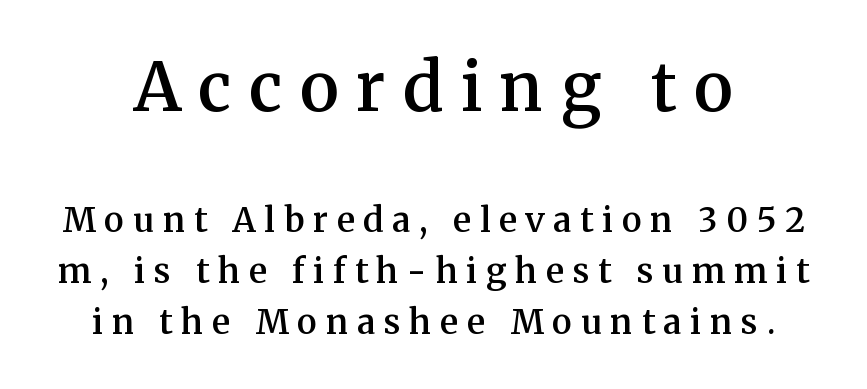
The characters look somewhat weighty, a semibold short of true bold. The emphasis by scale lands on block number one, above. The rendering inserts visible extra space after every character. The passage shown is typed in a proportional face where columns would drift. Clear beneath every line of the passage.
